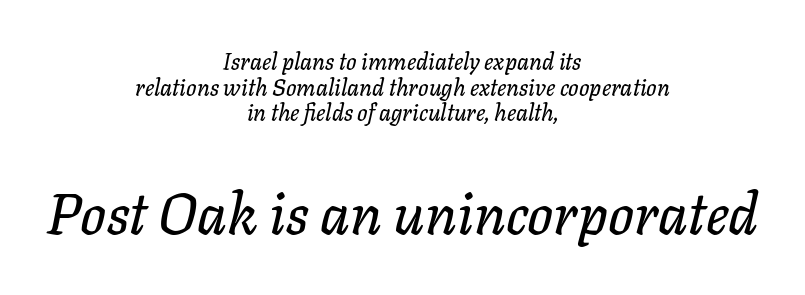
Q: Is the text italic (slanted)? A: Yes, it leans right by about 11 degrees.
Q: Is the text underlined? A: No.
Q: How is the paragraph aligned? A: Centered.
Q: Is the spacing between letters normal or unusually wide? A: Normal.
Q: Is the spacing between lines tight, normal or loose? A: Tight.
Q: Which block of text is set in a larger size, the first (top) or the second (bottom)? A: The second (bottom) one.
Q: Width (condensed, normal, or wide)? A: Normal.
Q: Stroke contrast? A: Low.
Q: x-height? A: Medium.
Q: Monospaced? A: No.
